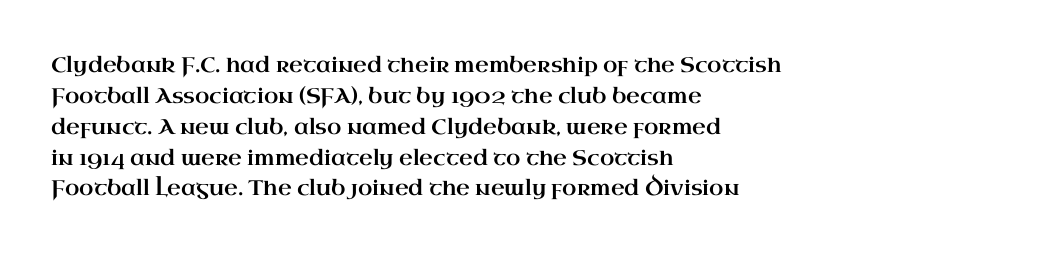
Q: Is the text italic (slanted)? A: No, it is upright.
Q: Is the text underlined? A: No.
Q: How is the paragraph aligned? A: Left-aligned.
Q: Is the spacing between letters normal or unusually wide? A: Normal.
Q: Is the spacing between lines tight, normal or loose? A: Normal.
